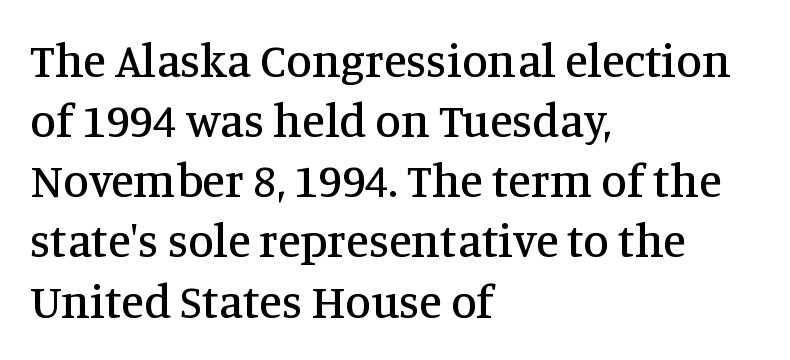
{"serif": "yes", "italic": "no", "width": "normal", "stroke_contrast": "medium", "x_height": "large", "monospaced": "no", "underline": "no", "align": "left", "line_spacing": "normal", "line_spacing_ratio": 1.28, "letter_spacing": "normal", "letter_spacing_em": 0.0, "glyph_px": 47}
